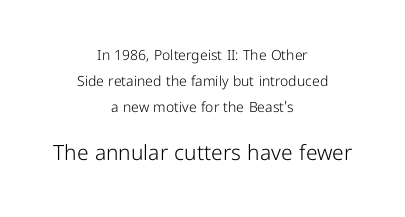
The image shows 21 px text type, upright; set centered, line spacing 1.84x, normal letter spacing, not underlined; the second (bottom) block is 1.5x larger.
